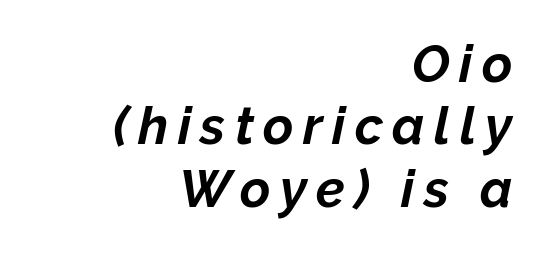
The rendering uses natural spacing where letterforms have individual widths. Line ends are locked; line starts wander. The face used here has the dense, thick strokes of a bold. A clean baseline with only descenders dipping below it. Emphasis-style slanted type is in use.
